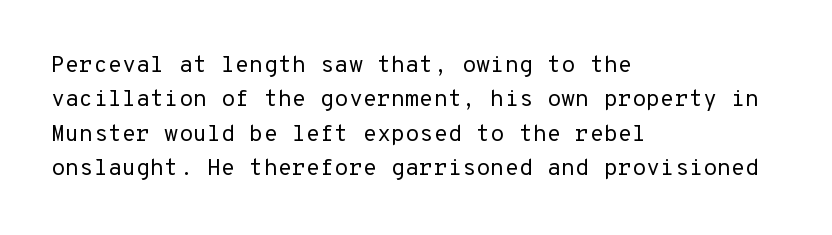
The vertical gap from one line to the next is medium. These lines were composed using upright roman letters. Horizontal alignment here is leftward, the default for most running prose. The gaps between neighbouring characters are ordinary and unremarkable. Weight: regular or lighter.
